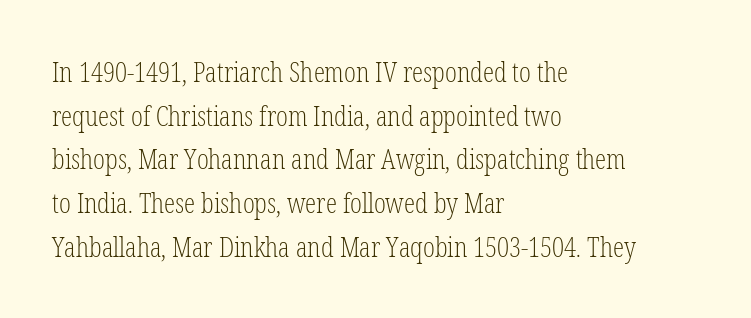
Type without underlining. How are the letters spaced? Ordinarily, with no added tracking. Compared with typical paragraphs, the rows here are spaced about the same. Short and long lines alike share a common starting point at left. This sample has the flowing, uneven cadence of proportional lettering.
